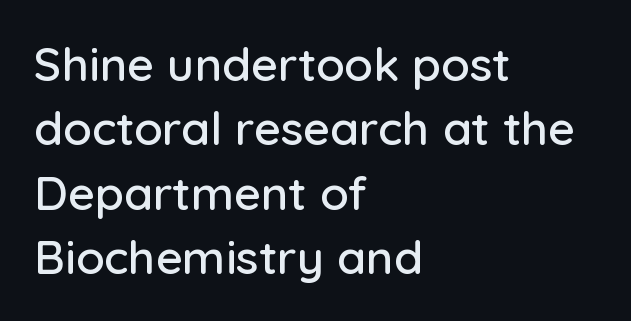
{"serif": "no", "italic": "no", "width": "normal", "stroke_contrast": "low", "x_height": "medium", "monospaced": "no", "underline": "no", "align": "left", "line_spacing": "normal", "line_spacing_ratio": 1.37, "letter_spacing": "normal", "letter_spacing_em": 0.0, "glyph_px": 47}
